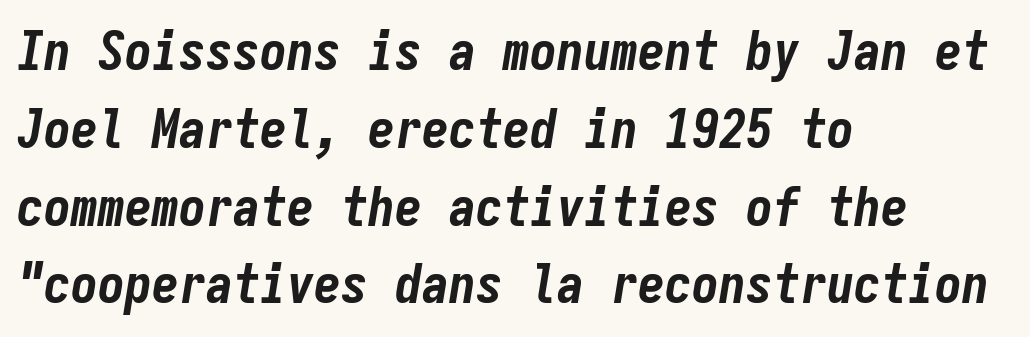
The glyphs have the mass of a bold cut. Does the leading feel generous? No, just average. Any mark beneath the type? The region is blank. The tracking reads as untouched default to a designer's eye. Posture: slanted.
